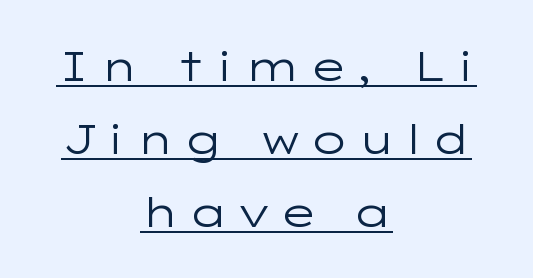
{"serif": "no", "italic": "no", "bold": "no", "weight": "regular", "width": "wide", "stroke_contrast": "low", "x_height": "medium", "monospaced": "no", "underline": "yes", "align": "center", "line_spacing_ratio": 1.78, "letter_spacing": "wide", "letter_spacing_em": 0.2, "glyph_px": 41}
